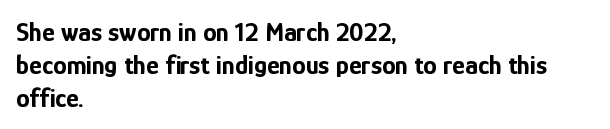
Words float on clear page, feet unadorned. Does the lettering tilt? It doesn't — this is upright. Visually the block forms a straight wall on the left and a jagged coastline on the right. These words are printed bold, with thick strokes throughout. Characters follow at the spacing the type designer built in.
